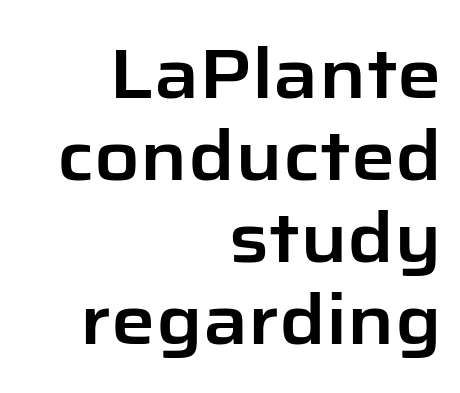
{"serif": "no", "italic": "no", "width": "normal", "stroke_contrast": "low", "x_height": "medium", "monospaced": "no", "underline": "no", "align": "right", "line_spacing_ratio": 1.17, "letter_spacing": "normal", "letter_spacing_em": 0.0, "glyph_px": 70}
